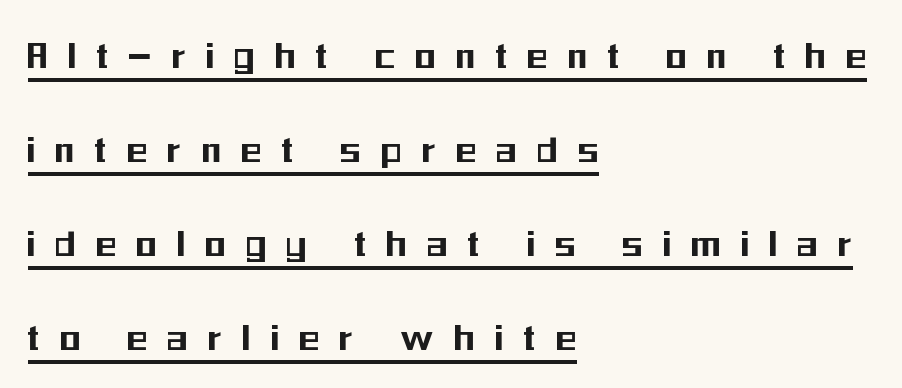
The face used here is proportionally spaced, like ordinary book or web type. The lines are quadded left. Check where the strokes stop: nothing finishes them off — pure sans. This sample uses an upright cut, with every glyph sitting square on the baseline. The string is rendered with underlining switched on. A typesetter would call this leading open, well beyond the default.
